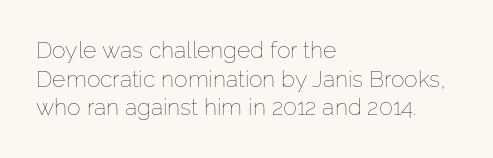
{"italic": "no", "bold": "no", "underline": "no", "align": "left", "line_spacing_ratio": 1.24, "letter_spacing": "normal", "letter_spacing_em": 0.0, "glyph_px": 23}
